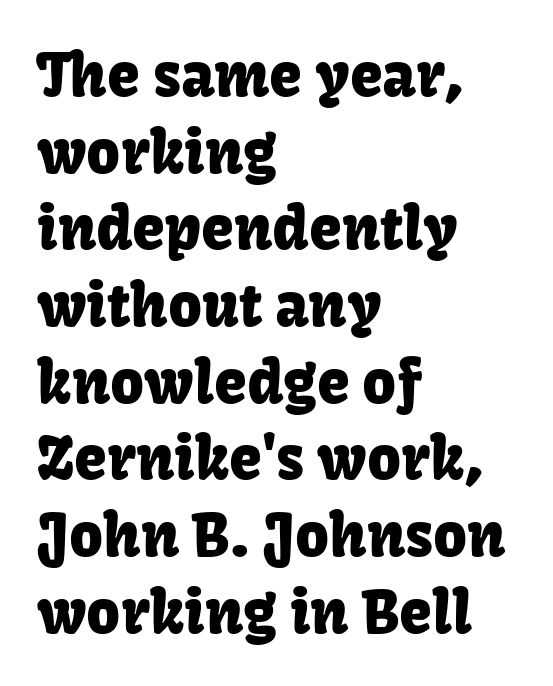
Q: Is the text italic (slanted)? A: No, it is upright.
Q: Is the typeface a serif or a sans-serif typeface? A: Sans-serif.
Q: Is the text underlined? A: No.
Q: How is the paragraph aligned? A: Left-aligned.
Q: Is the spacing between letters normal or unusually wide? A: Normal.
Q: Is the spacing between lines tight, normal or loose? A: Normal.
Q: Width (condensed, normal, or wide)? A: Normal.
Q: Stroke contrast? A: Low.
Q: x-height? A: Medium.
Q: Monospaced? A: No.
